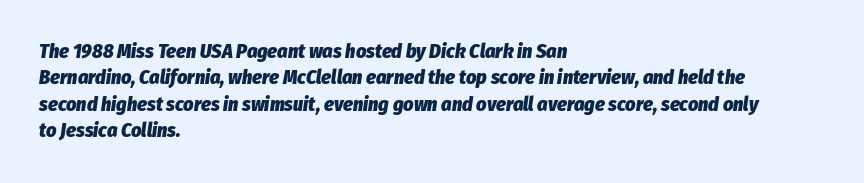
The rendering applies a slant to the glyphs. Heavy-handed strokes throughout: this text is bold. A normal amount of white space separates one row of letters from the next. Type without underlining. The setting favours the left margin, as ordinary paragraphs usually do. Characters follow at the spacing the type designer built in.
